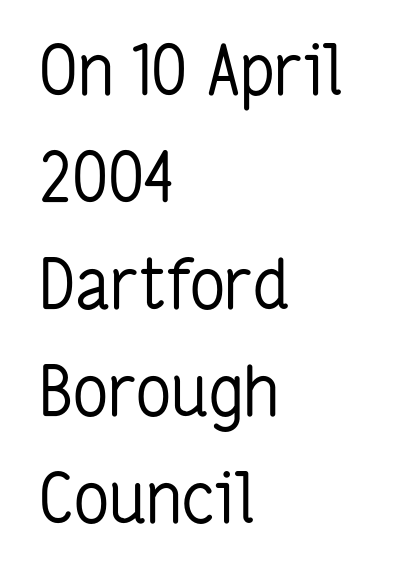
The image shows 69 px regular-weight, condensed sans-serif type, upright; set left-aligned, normal line spacing (1.55x), normal letter spacing, not underlined; low stroke contrast and a medium x-height.
